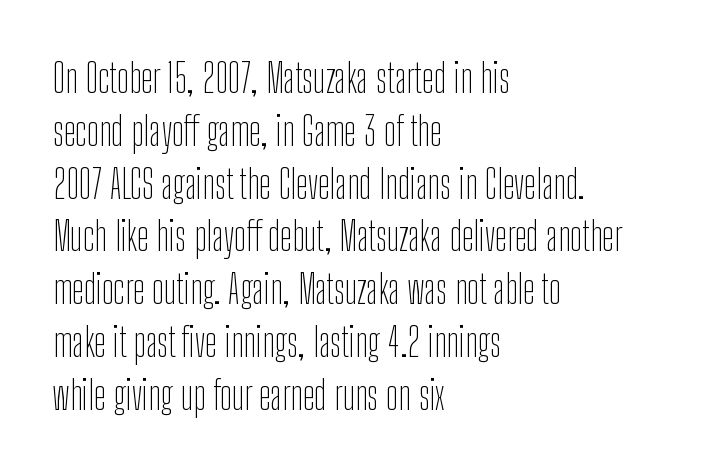
The image shows 40 px thin, condensed sans-serif type, upright; set left-aligned, normal line spacing (1.32x), normal letter spacing, not underlined; low stroke contrast and a medium x-height.
